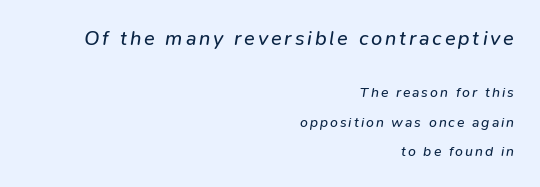
{"italic": "yes", "lean": "right", "slant_degrees": 9, "bold": "no", "underline": "no", "align": "right", "line_spacing": "loose", "line_spacing_ratio": 2.11, "larger_block": "first", "size_ratio": 1.43, "glyph_px": 20}
